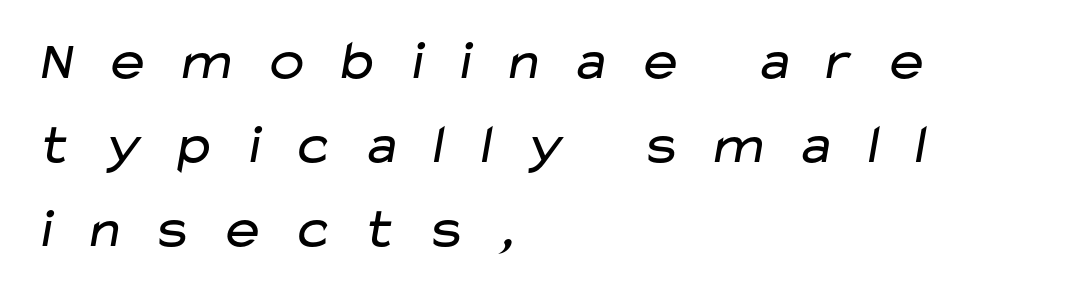
The image shows 56 px regular-weight, wide sans-serif type; set left-aligned, normal line spacing (1.5x), unusually wide letter spacing (+0.47 em), not underlined; low stroke contrast and a medium x-height.
